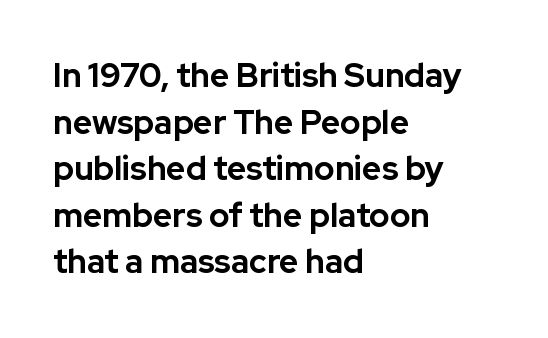
{"serif": "no", "italic": "no", "bold": "yes", "weight": "bold", "width": "normal", "stroke_contrast": "low", "x_height": "medium", "monospaced": "no", "underline": "no", "align": "left", "line_spacing": "normal", "line_spacing_ratio": 1.41, "letter_spacing": "normal", "letter_spacing_em": 0.0, "glyph_px": 33}
